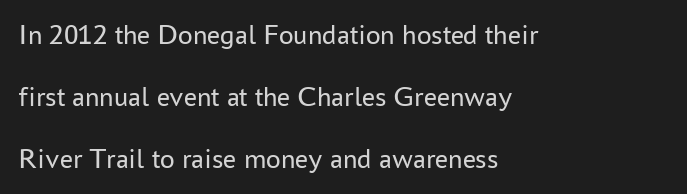
Upright lettering throughout. These glyphs show unthickened strokes, regular width or finer. Is the block centered? No — it sits flush against the left margin. This rendering leaves character spacing at its baseline value.
